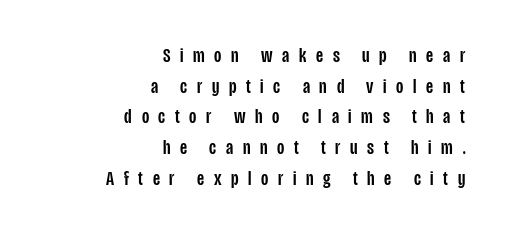
{"italic": "no", "underline": "no", "align": "right", "line_spacing": "normal", "line_spacing_ratio": 1.46, "letter_spacing": "wide", "letter_spacing_em": 0.46, "glyph_px": 21}
